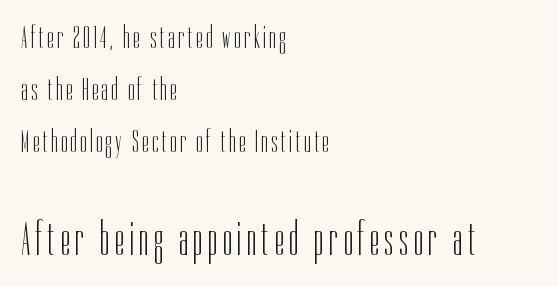
Descenders are the only things crossing below the line. Characters remain perfectly vertical along every line. You can tell from the bare stems that sans-serif type was used. This layout puts the modest block above and the oversized block below.
